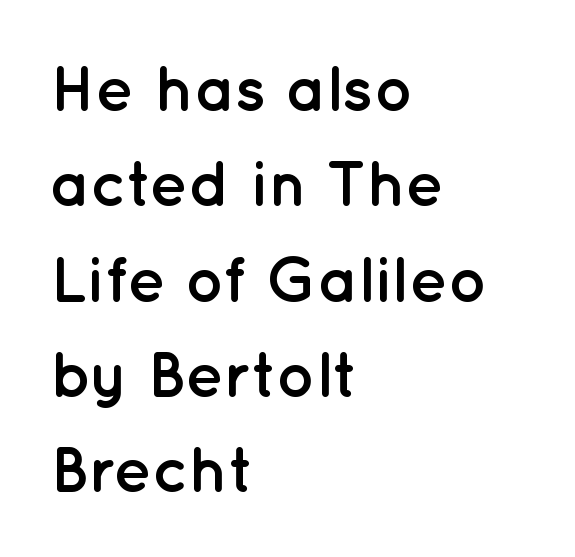
The image shows 64 px semibold sans-serif type, upright; set left-aligned, normal line spacing (1.49x), normal letter spacing, not underlined; low stroke contrast and a medium x-height.
